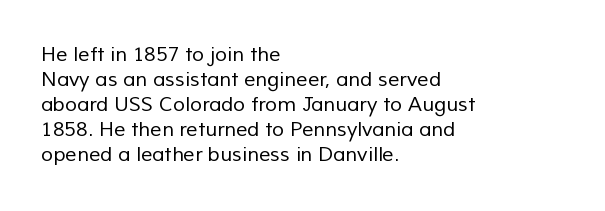
{"bold": "no", "underline": "no", "align": "left", "line_spacing": "normal", "line_spacing_ratio": 1.25, "letter_spacing": "normal", "letter_spacing_em": 0.0, "glyph_px": 20}
